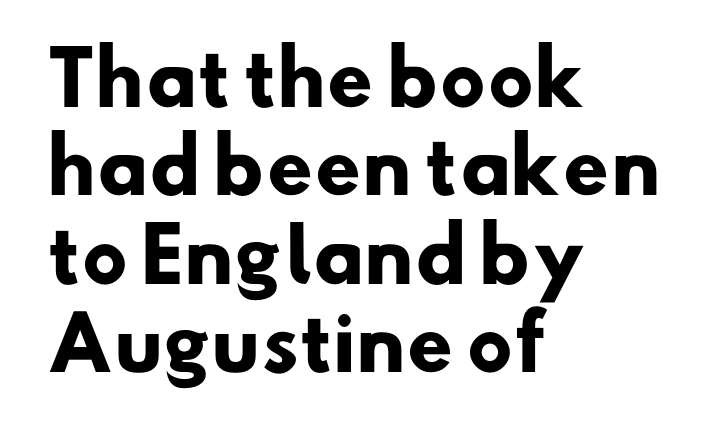
Look at the tracking — it's just the regular setting, nothing added. Examine the stroke ends and you'll find no serifs. The setting favours the left margin, as ordinary paragraphs usually do. Each letter keeps its own natural width here, so spacing adapts to shape.
